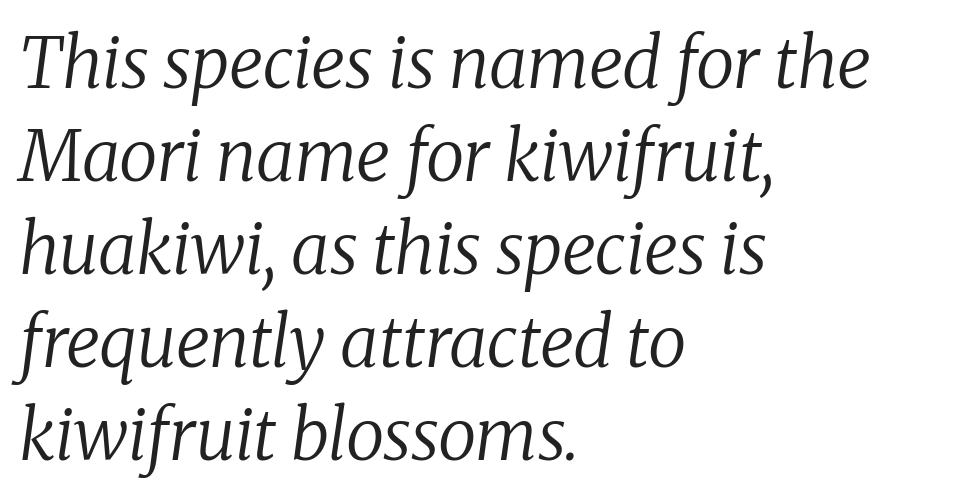
{"serif": "yes", "italic": "yes", "lean": "right", "slant_degrees": 8, "bold": "no", "weight": "regular", "width": "normal", "stroke_contrast": "low", "x_height": "medium", "monospaced": "no", "underline": "no", "align": "left", "line_spacing": "normal", "line_spacing_ratio": 1.33, "letter_spacing": "normal", "letter_spacing_em": 0.0, "glyph_px": 70}
